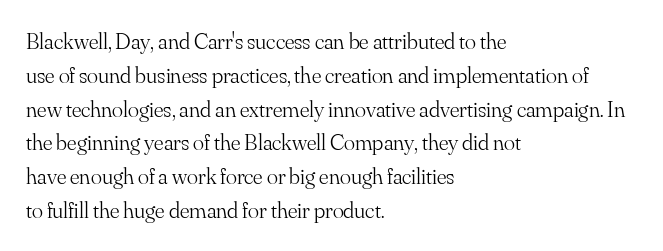
The image shows 23 px text type, upright; set left-aligned, normal line spacing (1.47x), normal letter spacing, not underlined.
